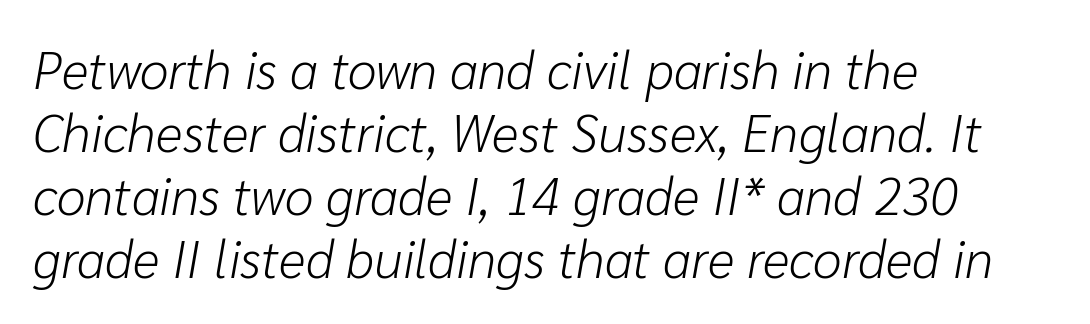
Q: Is the text bold? A: No.
Q: Is the text italic (slanted)? A: Yes, it leans right by about 10 degrees.
Q: Is the text underlined? A: No.
Q: How is the paragraph aligned? A: Left-aligned.
Q: Is the spacing between letters normal or unusually wide? A: Normal.
Q: Width (condensed, normal, or wide)? A: Normal.
Q: Stroke contrast? A: Low.
Q: x-height? A: Medium.
Q: Monospaced? A: No.
